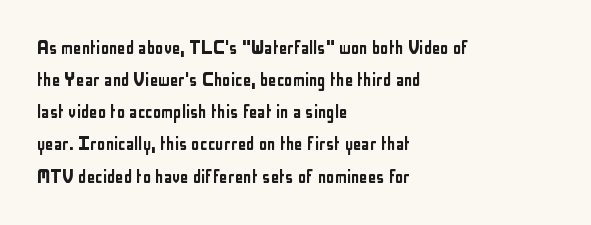
The image shows 21 px text type, upright; set left-aligned, normal line spacing (1.53x), normal letter spacing, not underlined.
